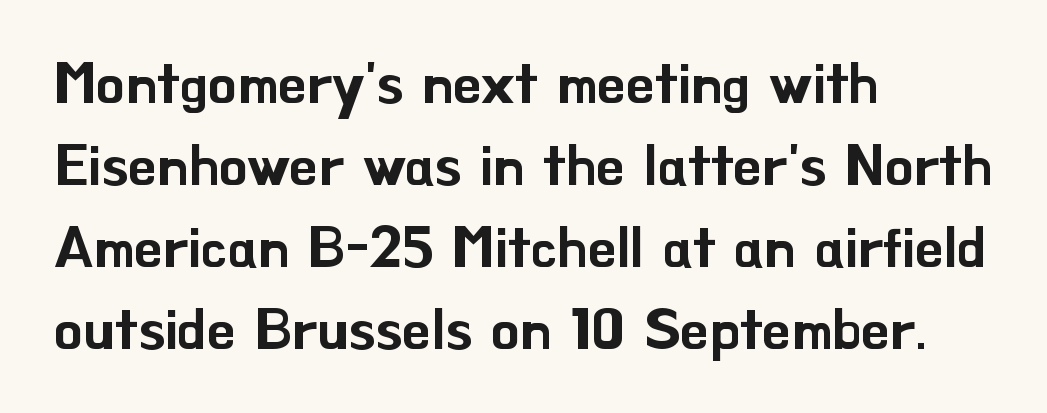
The image shows 57 px sans-serif type, upright; set left-aligned, normal line spacing (1.44x), normal letter spacing, not underlined; low stroke contrast and a small x-height.
